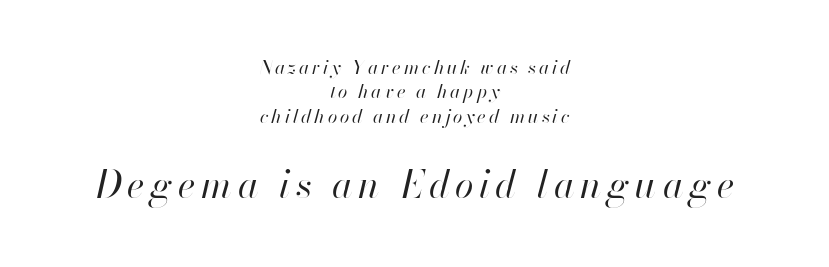
Unbolded letterforms with no extra heft. Every character sits at an angle, as italics do. Which chunk is bigger? The second one — the bottom block dwarfs the top. The rows are spaced the way most documents space them. The baseline area is clear.
